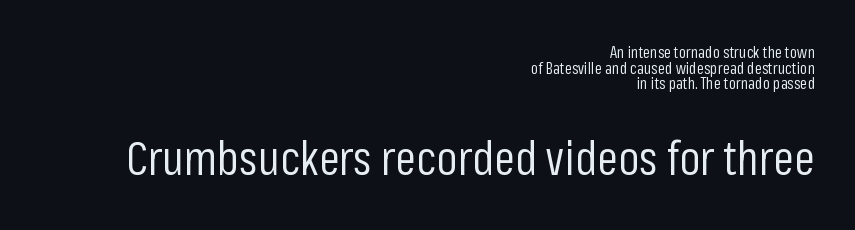
The image shows 47 px regular-weight, condensed sans-serif type, upright; set right-aligned, tight line spacing (0.97x), normal letter spacing, not underlined; the second (bottom) block is 2.94x larger; low stroke contrast and a medium x-height.
